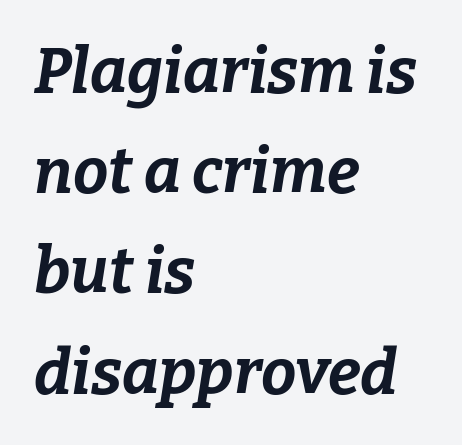
Caption: multi-line text, flush left, ragged right. The lines sit at an ordinary, default distance from one another. The letters advance in unequal steps, a hallmark of proportional type. Tracking here is standard; glyphs follow each other at the usual distance.
